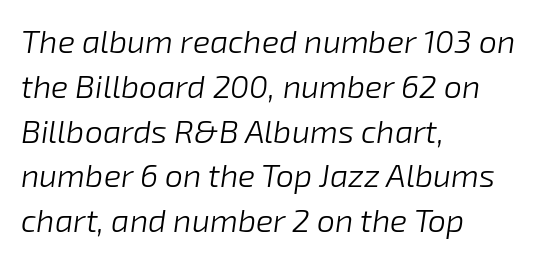
Q: Is the text bold? A: No.
Q: Is the text italic (slanted)? A: Yes, it leans right by about 8 degrees.
Q: Is the text underlined? A: No.
Q: How is the paragraph aligned? A: Left-aligned.
Q: Is the spacing between letters normal or unusually wide? A: Normal.
Q: Is the spacing between lines tight, normal or loose? A: Normal.
Q: Width (condensed, normal, or wide)? A: Normal.
Q: Stroke contrast? A: Low.
Q: x-height? A: Medium.
Q: Monospaced? A: No.
